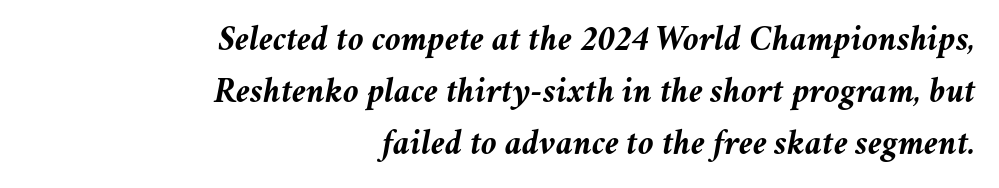
The image shows 36 px semibold type, italic (leaning right); set right-aligned, normal line spacing (1.45x), normal letter spacing, not underlined; medium stroke contrast and a medium x-height.
